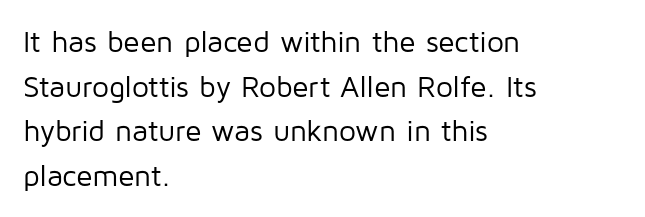
{"serif": "no", "italic": "no", "bold": "no", "weight": "regular", "width": "normal", "stroke_contrast": "low", "x_height": "medium", "monospaced": "no", "underline": "no", "align": "left", "line_spacing": "normal", "line_spacing_ratio": 1.49, "letter_spacing": "normal", "letter_spacing_em": 0.0, "glyph_px": 30}
